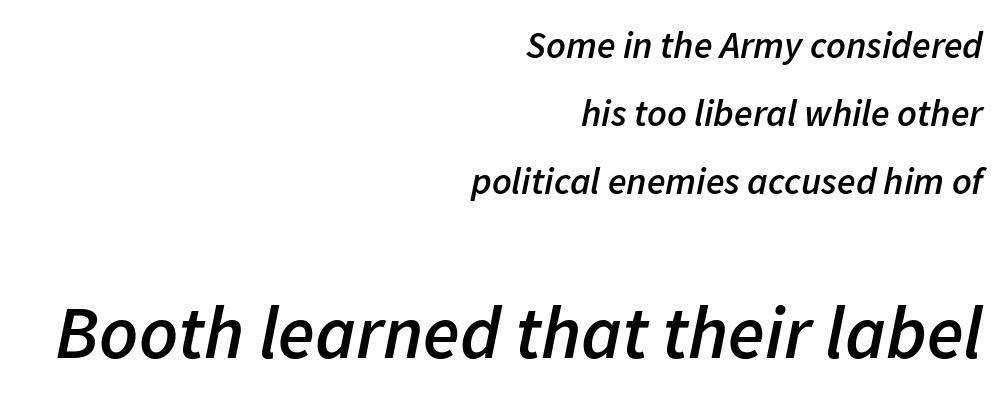
Slant detected: the letters are inclined. Layout note: lines flush right. Emphasis by weight is partial: semibold. Unmarked baselines from the first word to the last. Compare the two chunks: the lower has the greater cap height. These lines are rendered in a variable-pitch font.
